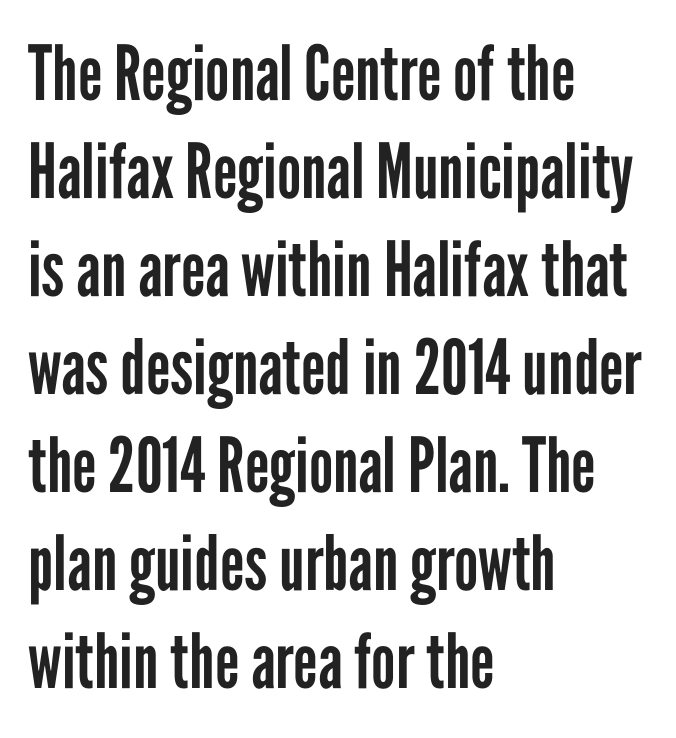
The image shows 76 px regular-weight, condensed sans-serif type, upright; set left-aligned, normal line spacing (1.29x), normal letter spacing, not underlined; low stroke contrast and a medium x-height.
